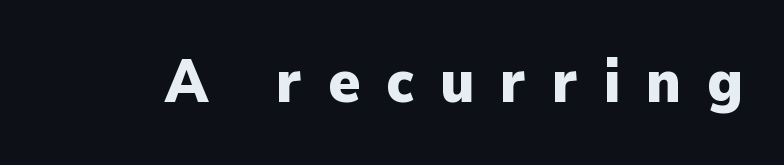
The image shows 60 px heavy sans-serif type, upright; set unusually wide letter spacing (+0.43 em), not underlined; low stroke contrast and a medium x-height.
